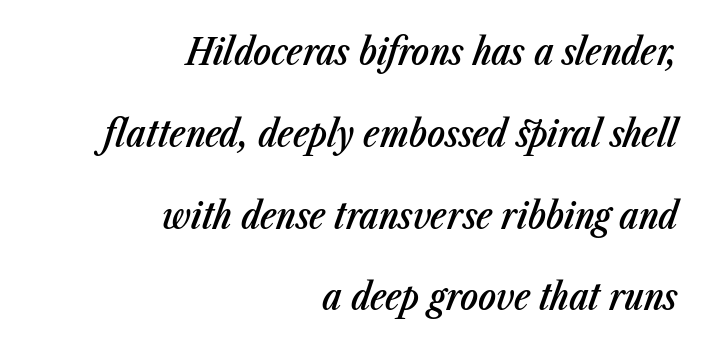
The image shows 37 px semibold, condensed type, italic (leaning right); set right-aligned, loose line spacing (2.21x), normal letter spacing, not underlined; low stroke contrast and a medium x-height.
